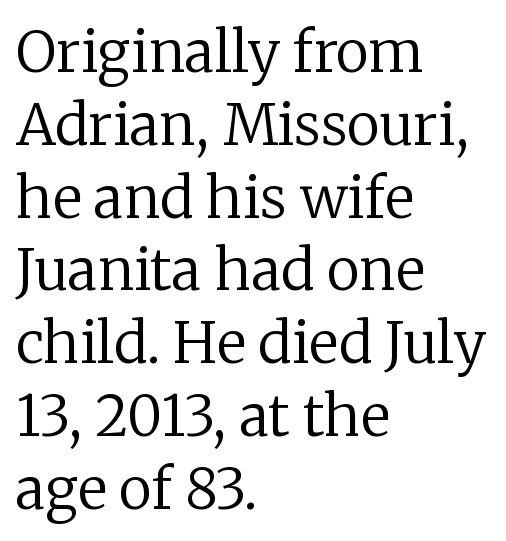
Q: Is the text bold? A: No.
Q: Is the text italic (slanted)? A: No, it is upright.
Q: Is the typeface a serif or a sans-serif typeface? A: Serif.
Q: Is the text underlined? A: No.
Q: How is the paragraph aligned? A: Left-aligned.
Q: Is the spacing between letters normal or unusually wide? A: Normal.
Q: Is the spacing between lines tight, normal or loose? A: Normal.
Q: Width (condensed, normal, or wide)? A: Normal.
Q: Stroke contrast? A: Low.
Q: x-height? A: Medium.
Q: Monospaced? A: No.
